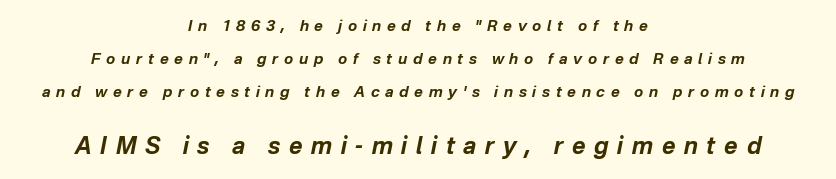
{"italic": "yes", "lean": "right", "slant_degrees": 12, "bold": "yes", "underline": "no", "align": "center", "line_spacing": "loose", "line_spacing_ratio": 2.19, "letter_spacing": "wide", "letter_spacing_em": 0.38, "larger_block": "second", "size_ratio": 1.53, "glyph_px": 23}
